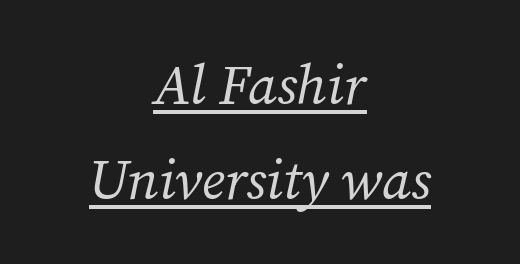
The image shows 56 px regular-weight serif type, italic (leaning right); set centered, normal line spacing (1.7x), normal letter spacing, underlined; medium stroke contrast and a medium x-height.
